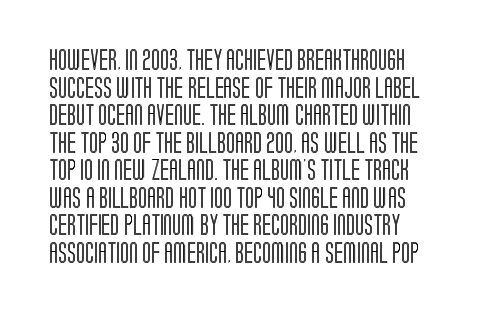
{"italic": "no", "underline": "no", "line_spacing": "normal", "line_spacing_ratio": 1.31, "letter_spacing": "normal", "letter_spacing_em": 0.0, "glyph_px": 21}
